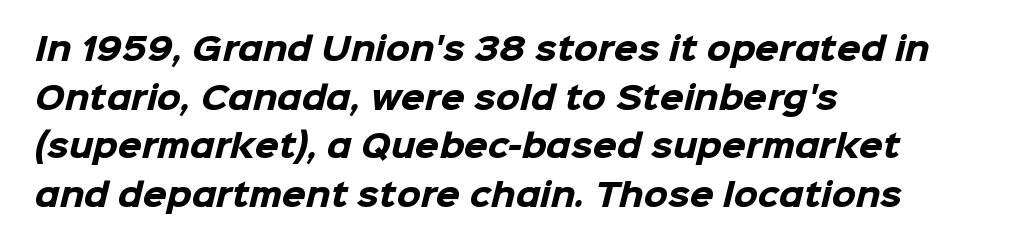
The letters advance in unequal steps, a hallmark of proportional type. The words here are not underlined. The compositor pushed each line to the left boundary. This is sans-serif lettering, the kind often seen on screens and signage. Does extra space separate the letters? No, they use regular spacing.
